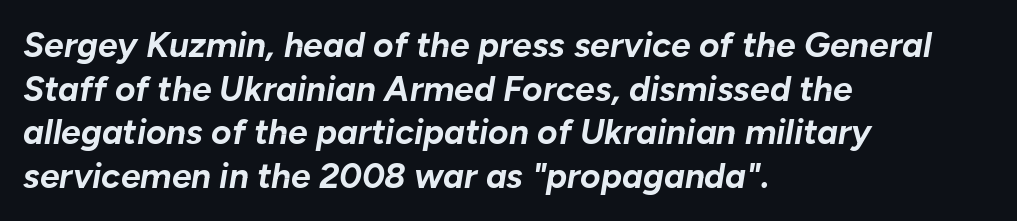
Q: Is the text bold? A: Yes.
Q: Is the text italic (slanted)? A: Yes, it leans right by about 10 degrees.
Q: Is the text underlined? A: No.
Q: How is the paragraph aligned? A: Left-aligned.
Q: Is the spacing between letters normal or unusually wide? A: Normal.
Q: Is the spacing between lines tight, normal or loose? A: Normal.
Q: Width (condensed, normal, or wide)? A: Normal.
Q: Stroke contrast? A: Low.
Q: x-height? A: Medium.
Q: Monospaced? A: No.
